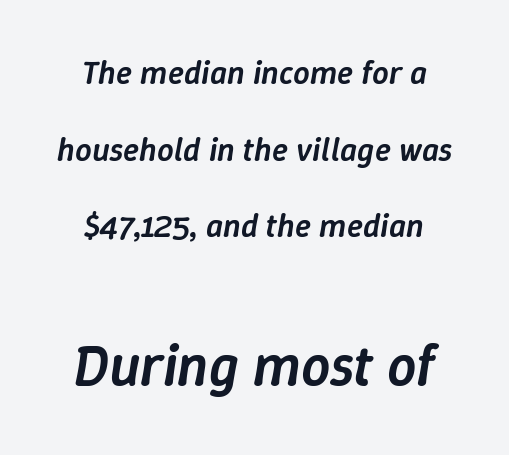
Is the type bold? Partly — it's a semibold, heavier than regular but not fully bold. Honestly, the letter spacing is just normal — you wouldn't notice it. Compared with ordinary roman type, these characters are visibly tilted. Spacing verdict: proportional, widths tailored to each character. Look at the glyph heights: the lower group is clearly the bigger setting. Summary of vertical rhythm: relaxed, with wide interline spacing.
